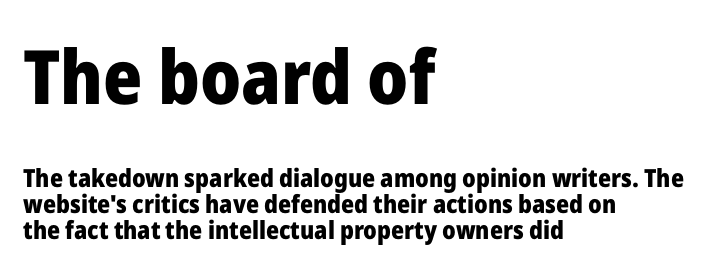
The image shows 75 px heavy sans-serif type, upright; set left-aligned, tight line spacing (1.03x), normal letter spacing, not underlined; the first (top) block is 3.0x larger; low stroke contrast and a medium x-height.
